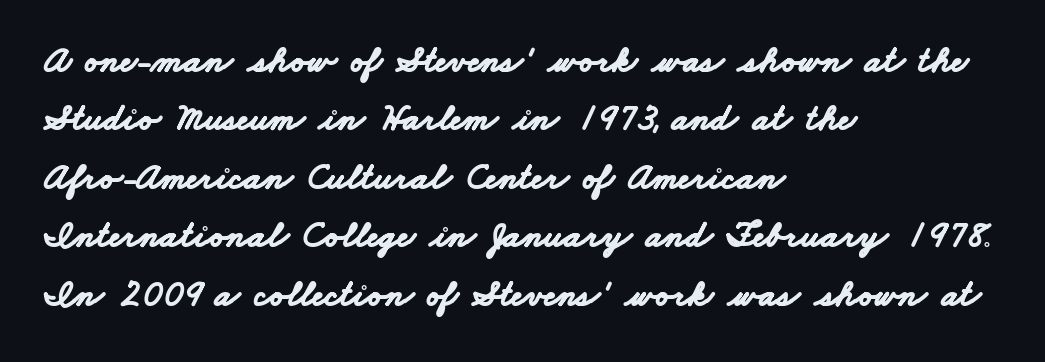
{"serif": "no", "bold": "yes", "weight": "bold", "width": "wide", "stroke_contrast": "low", "x_height": "small", "monospaced": "no", "underline": "no", "align": "left", "line_spacing": "normal", "line_spacing_ratio": 1.58, "letter_spacing": "normal", "letter_spacing_em": 0.0, "glyph_px": 37}
